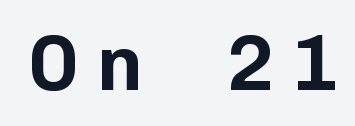
The image shows 78 px sans-serif type, upright, monospaced; set unusually wide letter spacing (+0.24 em), not underlined; low stroke contrast and a medium x-height.
